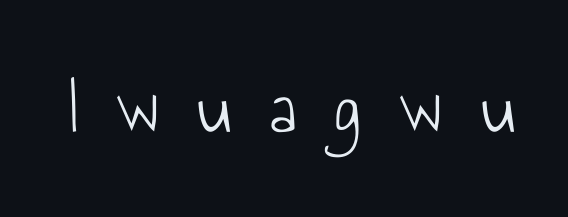
The image shows 77 px light, condensed sans-serif type, upright; set unusually wide letter spacing (+0.5 em), not underlined; low stroke contrast and a small x-height.
